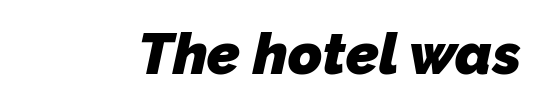
{"serif": "no", "bold": "yes", "weight": "heavy", "width": "normal", "stroke_contrast": "low", "x_height": "medium", "monospaced": "no", "underline": "no", "letter_spacing": "normal", "letter_spacing_em": 0.0, "glyph_px": 58}
